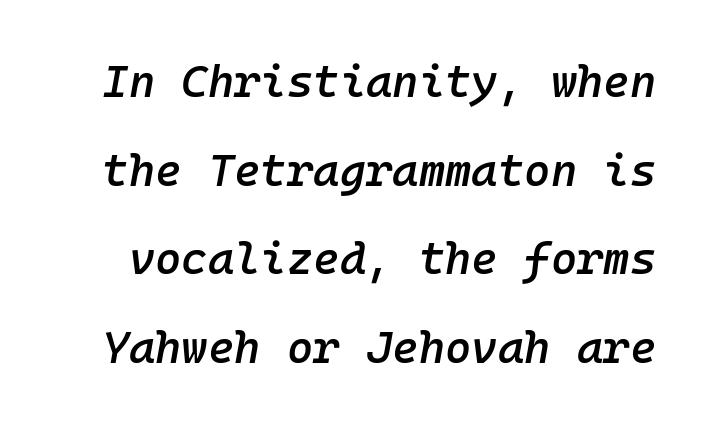
Q: Is the text bold? A: Semi-bold.
Q: Is the text italic (slanted)? A: Yes, it leans right by about 10 degrees.
Q: Is the text underlined? A: No.
Q: Is the spacing between letters normal or unusually wide? A: Normal.
Q: Is the spacing between lines tight, normal or loose? A: Loose.
Q: Width (condensed, normal, or wide)? A: Normal.
Q: Stroke contrast? A: Low.
Q: x-height? A: Medium.
Q: Monospaced? A: Yes.
